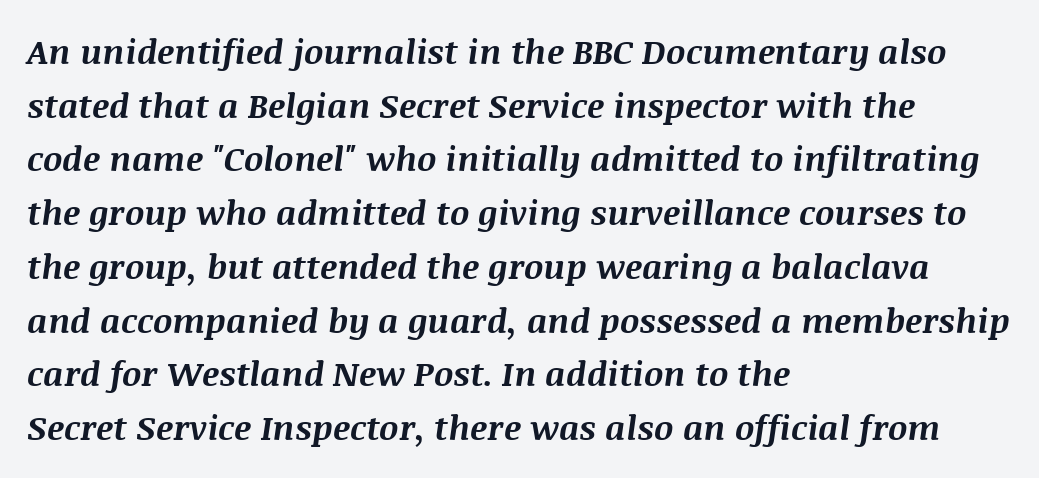
Q: Is the text bold? A: Yes.
Q: Is the text italic (slanted)? A: Yes, it leans right by about 8 degrees.
Q: Is the text underlined? A: No.
Q: How is the paragraph aligned? A: Left-aligned.
Q: Is the spacing between letters normal or unusually wide? A: Normal.
Q: Is the spacing between lines tight, normal or loose? A: Normal.
Q: Width (condensed, normal, or wide)? A: Normal.
Q: Stroke contrast? A: Medium.
Q: x-height? A: Large.
Q: Monospaced? A: No.
